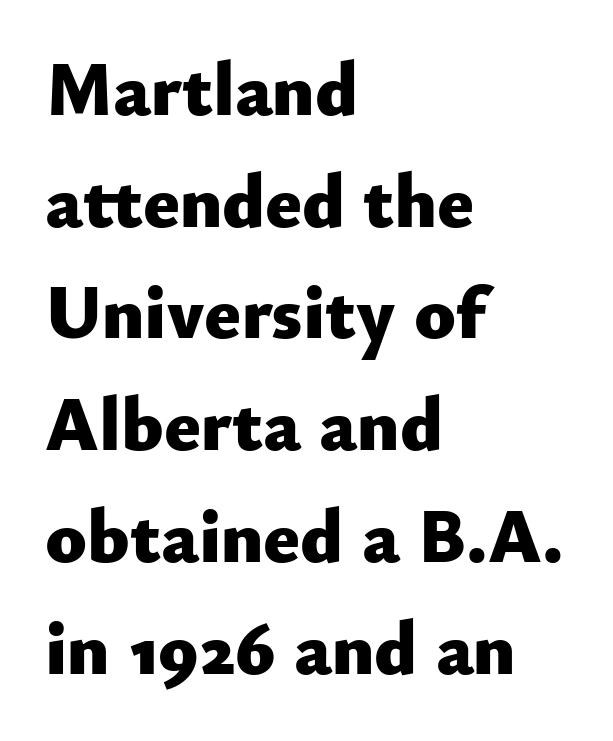
Q: Is the text bold? A: Yes.
Q: Is the text italic (slanted)? A: No, it is upright.
Q: Is the typeface a serif or a sans-serif typeface? A: Sans-serif.
Q: Is the text underlined? A: No.
Q: How is the paragraph aligned? A: Left-aligned.
Q: Is the spacing between letters normal or unusually wide? A: Normal.
Q: Is the spacing between lines tight, normal or loose? A: Normal.
Q: Width (condensed, normal, or wide)? A: Normal.
Q: Stroke contrast? A: Low.
Q: x-height? A: Small.
Q: Monospaced? A: No.
